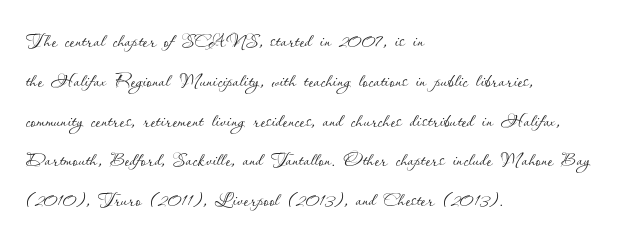
Q: Is the text bold? A: No.
Q: Is the text italic (slanted)? A: Yes.
Q: Is the text underlined? A: No.
Q: How is the paragraph aligned? A: Left-aligned.
Q: Is the spacing between letters normal or unusually wide? A: Normal.
Q: Is the spacing between lines tight, normal or loose? A: Normal.
